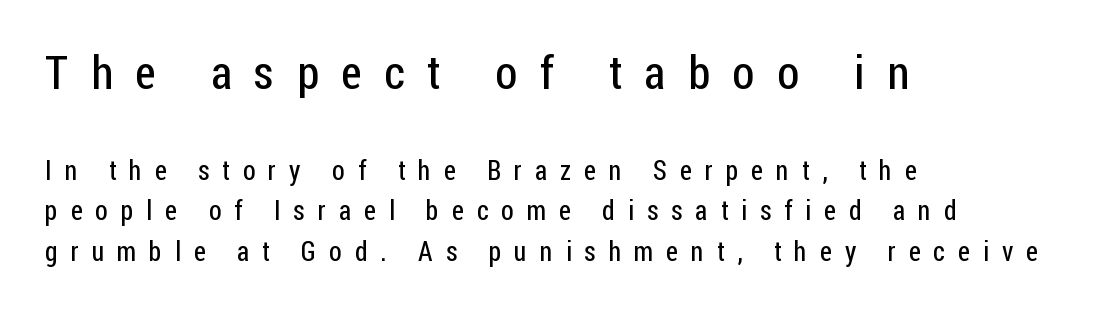
Q: Is the text bold? A: No.
Q: Is the text italic (slanted)? A: No, it is upright.
Q: Is the typeface a serif or a sans-serif typeface? A: Sans-serif.
Q: Is the text underlined? A: No.
Q: How is the paragraph aligned? A: Left-aligned.
Q: Is the spacing between letters normal or unusually wide? A: Unusually wide.
Q: Is the spacing between lines tight, normal or loose? A: Normal.
Q: Which block of text is set in a larger size, the first (top) or the second (bottom)? A: The first (top) one.
Q: Width (condensed, normal, or wide)? A: Condensed.
Q: Stroke contrast? A: Low.
Q: x-height? A: Medium.
Q: Monospaced? A: No.
